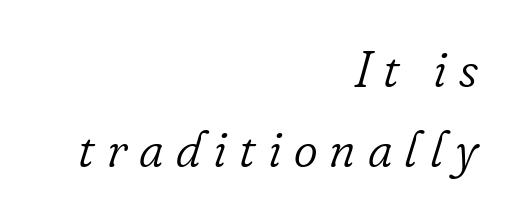
{"serif": "yes", "italic": "yes", "lean": "right", "slant_degrees": 16, "bold": "no", "weight": "light", "width": "normal", "stroke_contrast": "low", "x_height": "small", "monospaced": "no", "underline": "no", "align": "right", "line_spacing": "normal", "line_spacing_ratio": 1.57, "letter_spacing": "wide", "letter_spacing_em": 0.24, "glyph_px": 51}
